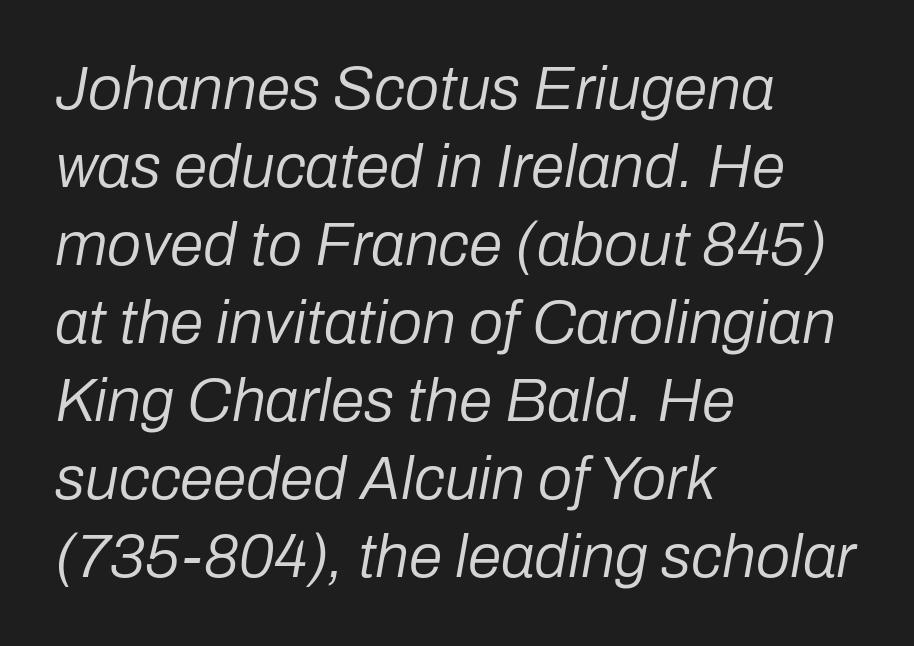
The image shows 61 px regular-weight type, italic (leaning right); set left-aligned, normal line spacing (1.28x), normal letter spacing, not underlined; low stroke contrast and a medium x-height.
